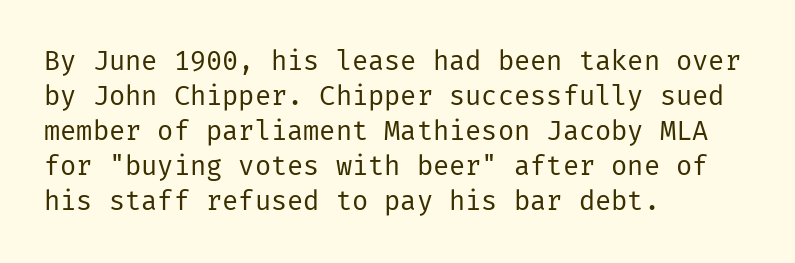
Q: Is the text bold? A: No.
Q: Is the text italic (slanted)? A: No, it is upright.
Q: Is the text underlined? A: No.
Q: How is the paragraph aligned? A: Left-aligned.
Q: Is the spacing between letters normal or unusually wide? A: Normal.
Q: Is the spacing between lines tight, normal or loose? A: Normal.
